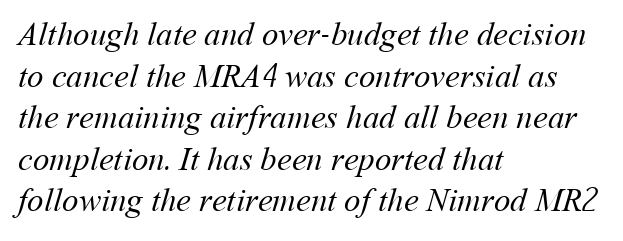
{"bold": "no", "weight": "regular", "width": "normal", "stroke_contrast": "medium", "x_height": "medium", "monospaced": "no", "underline": "no", "align": "left", "line_spacing": "normal", "line_spacing_ratio": 1.26, "letter_spacing": "normal", "letter_spacing_em": 0.0, "glyph_px": 33}
